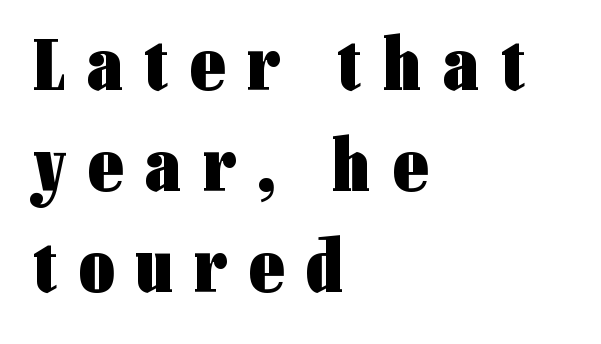
The image shows 76 px heavy, condensed sans-serif type, upright; set left-aligned, normal line spacing (1.33x), unusually wide letter spacing (+0.29 em), not underlined; low stroke contrast and a medium x-height.
